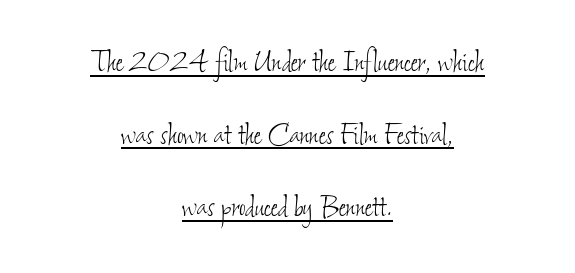
Spacing verdict: proportional, widths tailored to each character. This block would shrink considerably if given ordinary leading; it's expanded now. Counters stay open thanks to moderate or lighter strokes. Look at the tracking — it's just the regular setting, nothing added.
